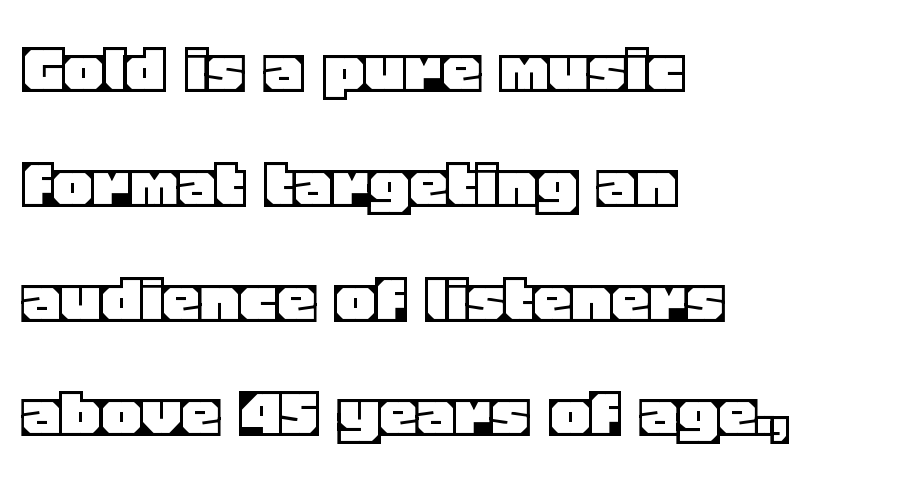
Each row of text sits above clean, open space. Ascenders rise straight up at ninety degrees. Normally led — the rows are evenly, conventionally spaced. The letters sit at their default tracking, neither squeezed nor spread. Think of a printed novel: that variable character pitch is what you see here.
